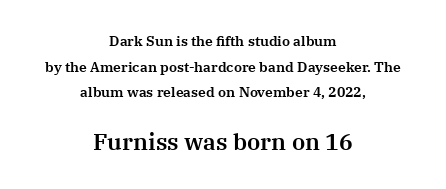
The line texture is even and compact thanks to regular tracking. Which margin do the lines hug? Neither — every line sits in the middle. Character size in the trailing block exceeds that of the leading block. The space beneath each line is pristine and unruled. The lettering holds an erect, upright posture throughout.
